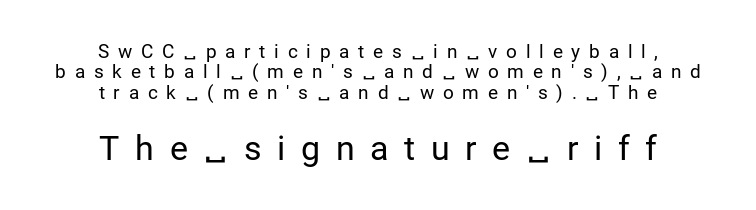
Q: Is the text bold? A: No.
Q: Is the text italic (slanted)? A: No, it is upright.
Q: Is the typeface a serif or a sans-serif typeface? A: Sans-serif.
Q: Is the text underlined? A: No.
Q: How is the paragraph aligned? A: Centered.
Q: Is the spacing between letters normal or unusually wide? A: Unusually wide.
Q: Is the spacing between lines tight, normal or loose? A: Tight.
Q: Which block of text is set in a larger size, the first (top) or the second (bottom)? A: The second (bottom) one.
Q: Width (condensed, normal, or wide)? A: Normal.
Q: Stroke contrast? A: Low.
Q: x-height? A: Medium.
Q: Monospaced? A: No.
